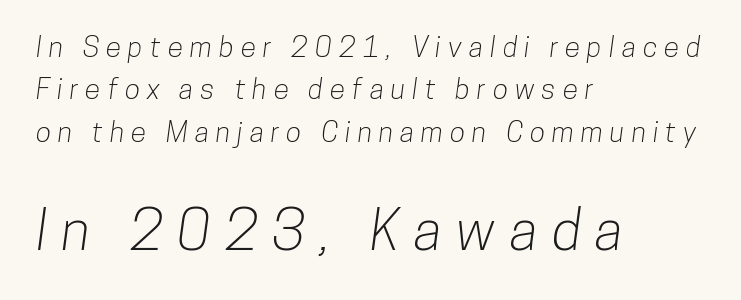
{"serif": "no", "width": "condensed", "stroke_contrast": "low", "x_height": "medium", "monospaced": "no", "underline": "no", "align": "left", "line_spacing": "normal", "line_spacing_ratio": 1.51, "letter_spacing": "wide", "letter_spacing_em": 0.25, "larger_block": "second", "size_ratio": 2.0, "glyph_px": 56}
